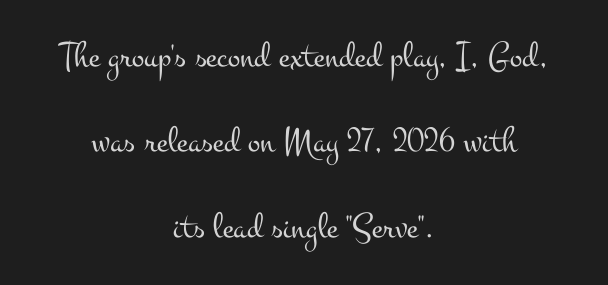
The image shows 37 px light, wide serif type; set centered, loose line spacing (2.31x), normal letter spacing, not underlined; medium stroke contrast and a small x-height.
